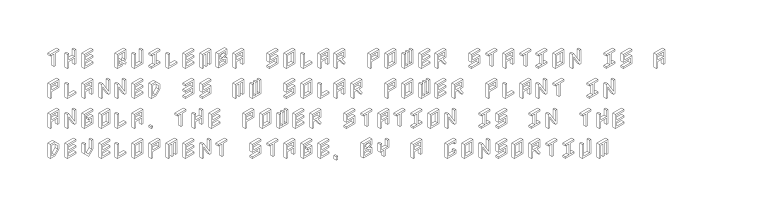
{"italic": "no", "underline": "no", "align": "left", "line_spacing": "normal", "line_spacing_ratio": 1.3, "letter_spacing": "normal", "letter_spacing_em": 0.0, "glyph_px": 23}
